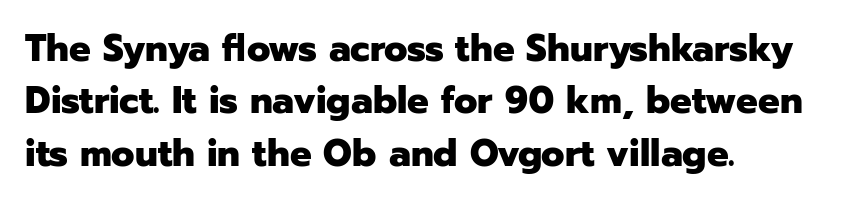
The image shows 38 px heavy sans-serif type, upright; set left-aligned, normal line spacing (1.38x), normal letter spacing, not underlined; low stroke contrast and a medium x-height.
